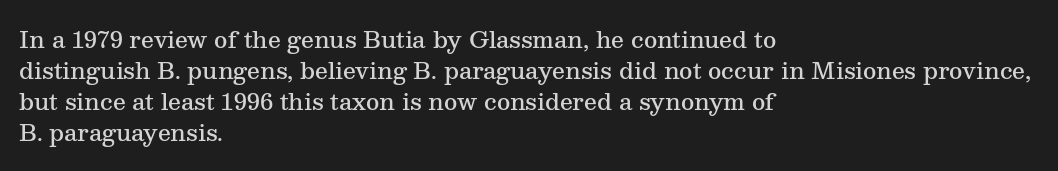
The image shows 23 px text type, upright; set left-aligned, normal line spacing (1.35x), normal letter spacing, not underlined.
